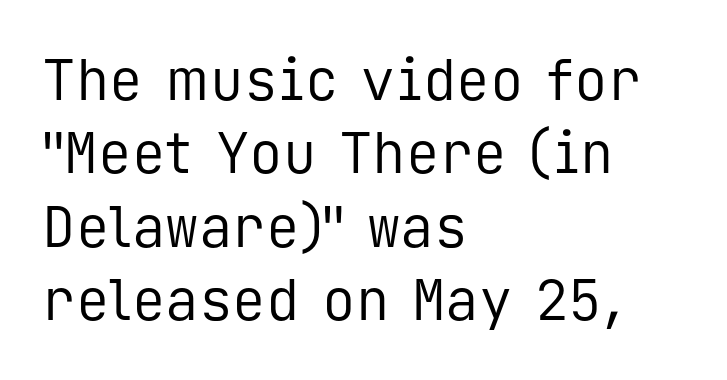
Posture: vertical. Descenders hang freely into open space. Think of a typewriter: that constant character pitch is what you see here. The strokes are not fattened; the text isn't bold. These lines are set flush left with a ragged right edge.
